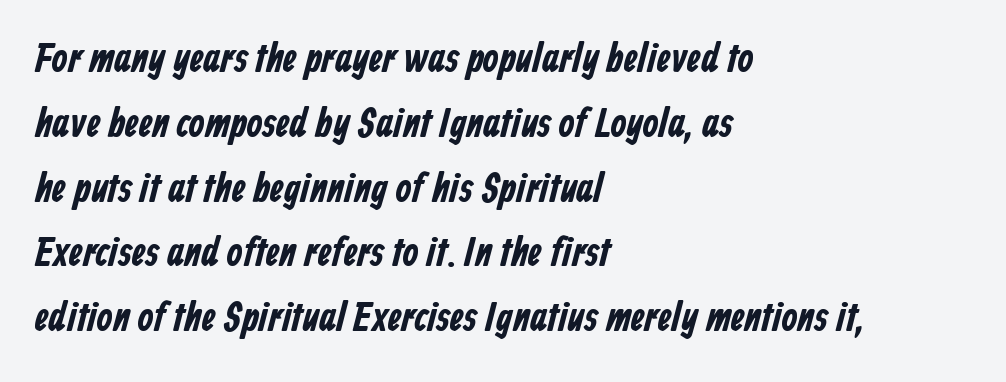
{"serif": "no", "bold": "yes", "weight": "bold", "width": "condensed", "stroke_contrast": "low", "x_height": "medium", "monospaced": "no", "underline": "no", "align": "left", "line_spacing": "normal", "line_spacing_ratio": 1.58, "letter_spacing": "normal", "letter_spacing_em": 0.0, "glyph_px": 41}
